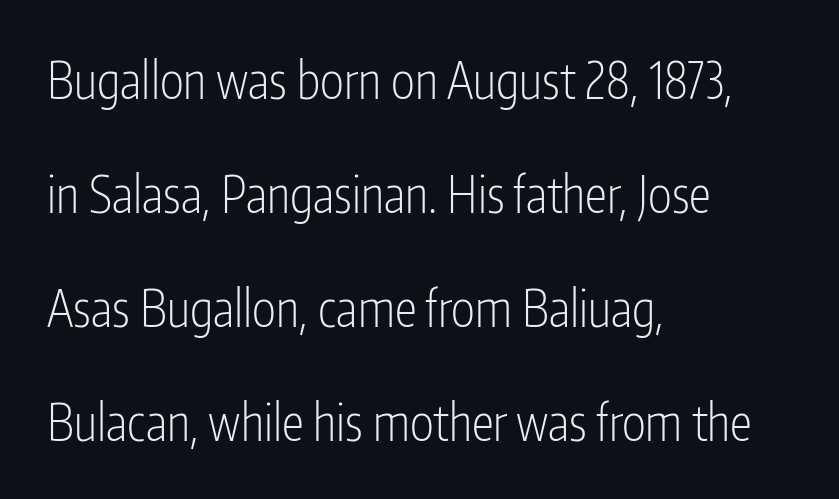
Q: Is the text bold? A: No.
Q: Is the text italic (slanted)? A: No, it is upright.
Q: Is the typeface a serif or a sans-serif typeface? A: Sans-serif.
Q: Is the text underlined? A: No.
Q: How is the paragraph aligned? A: Left-aligned.
Q: Is the spacing between letters normal or unusually wide? A: Normal.
Q: Is the spacing between lines tight, normal or loose? A: Loose.
Q: Width (condensed, normal, or wide)? A: Condensed.
Q: Stroke contrast? A: Low.
Q: x-height? A: Medium.
Q: Monospaced? A: No.
